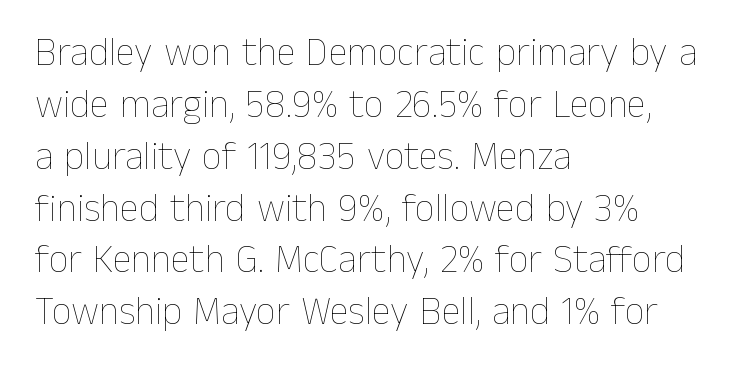
The image shows 39 px thin type, upright; set left-aligned, normal line spacing (1.33x), normal letter spacing, not underlined; low stroke contrast and a medium x-height.
